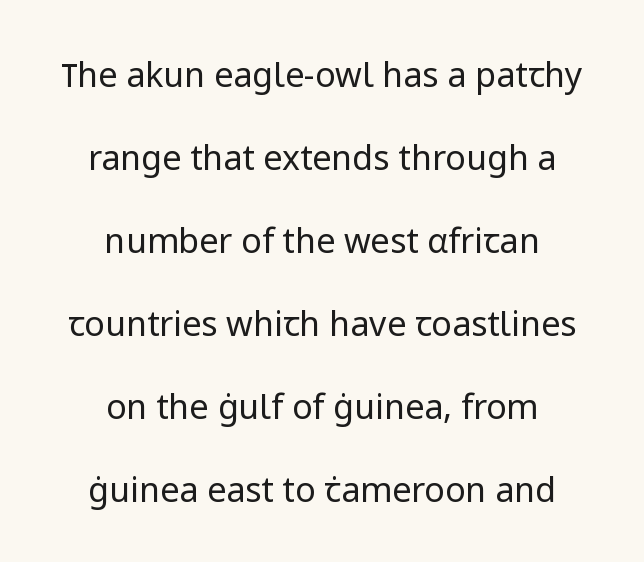
The image shows 34 px regular-weight sans-serif type, upright; set centered, loose line spacing (2.44x), normal letter spacing, not underlined; low stroke contrast and a medium x-height.
